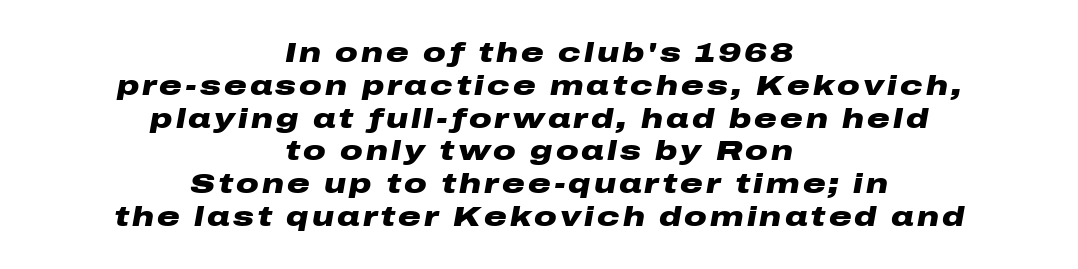
Just letters on the line, the space beneath them empty. What weight is shown? A full bold with thick strokes. Observe the lean: these are italic letterforms. The compositor balanced each line on the midline. The rendering uses natural spacing where letterforms have individual widths.
